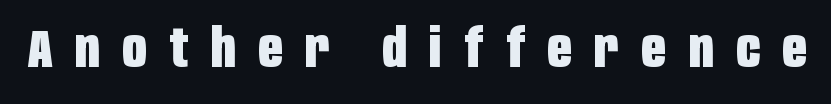
{"serif": "no", "italic": "no", "bold": "yes", "weight": "heavy", "width": "condensed", "stroke_contrast": "low", "x_height": "large", "monospaced": "no", "underline": "no", "letter_spacing": "wide", "letter_spacing_em": 0.43, "glyph_px": 53}
